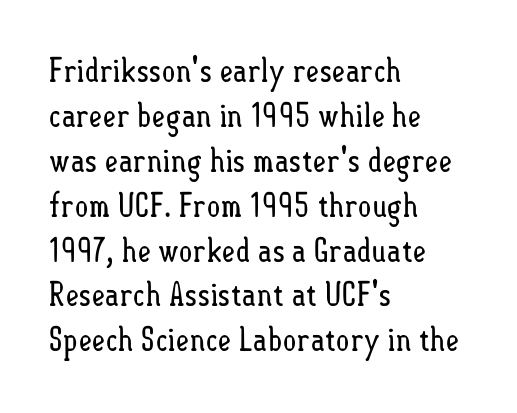
Q: Is the text bold? A: No.
Q: Is the text italic (slanted)? A: No, it is upright.
Q: Is the text underlined? A: No.
Q: How is the paragraph aligned? A: Left-aligned.
Q: Is the spacing between letters normal or unusually wide? A: Normal.
Q: Is the spacing between lines tight, normal or loose? A: Normal.
Q: Width (condensed, normal, or wide)? A: Condensed.
Q: Stroke contrast? A: Low.
Q: x-height? A: Small.
Q: Monospaced? A: No.
